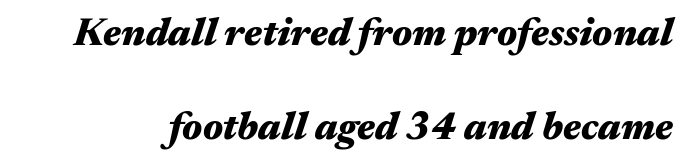
The image shows 39 px heavy, wide type, italic (leaning right); set loose line spacing (2.42x), normal letter spacing, not underlined; medium stroke contrast and a medium x-height.
